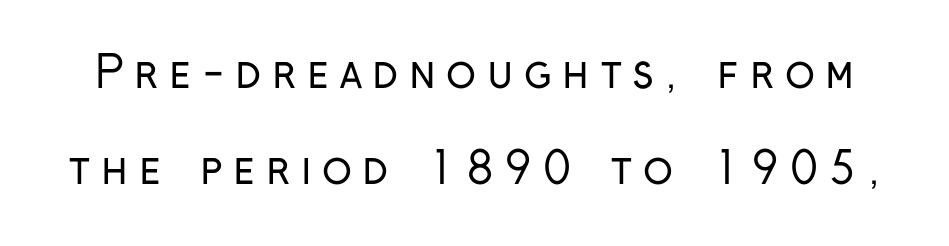
Q: Is the text bold? A: No.
Q: Is the text italic (slanted)? A: No, it is upright.
Q: Is the typeface a serif or a sans-serif typeface? A: Sans-serif.
Q: Is the text underlined? A: No.
Q: Is the spacing between letters normal or unusually wide? A: Unusually wide.
Q: Is the spacing between lines tight, normal or loose? A: Loose.
Q: Width (condensed, normal, or wide)? A: Condensed.
Q: Stroke contrast? A: Low.
Q: x-height? A: Medium.
Q: Monospaced? A: No.
